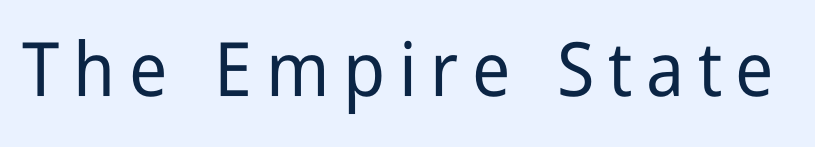
{"serif": "no", "italic": "no", "width": "condensed", "stroke_contrast": "low", "x_height": "medium", "monospaced": "no", "underline": "no", "glyph_px": 75}
